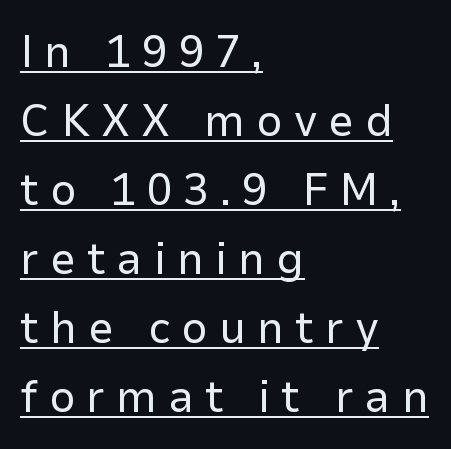
Q: Is the text bold? A: No.
Q: Is the text italic (slanted)? A: No, it is upright.
Q: Is the typeface a serif or a sans-serif typeface? A: Sans-serif.
Q: Is the text underlined? A: Yes.
Q: How is the paragraph aligned? A: Left-aligned.
Q: Is the spacing between letters normal or unusually wide? A: Unusually wide.
Q: Is the spacing between lines tight, normal or loose? A: Normal.
Q: Width (condensed, normal, or wide)? A: Normal.
Q: Stroke contrast? A: Low.
Q: x-height? A: Medium.
Q: Monospaced? A: No.
